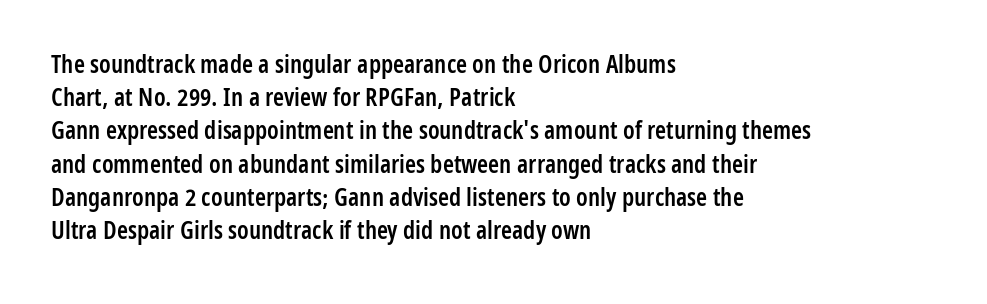
Q: Is the text bold? A: Semi-bold.
Q: Is the text italic (slanted)? A: No, it is upright.
Q: Is the text underlined? A: No.
Q: How is the paragraph aligned? A: Left-aligned.
Q: Is the spacing between letters normal or unusually wide? A: Normal.
Q: Is the spacing between lines tight, normal or loose? A: Normal.
